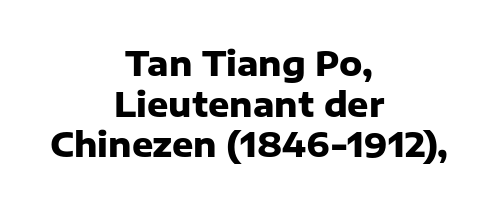
Q: Is the text bold? A: Yes.
Q: Is the text italic (slanted)? A: No, it is upright.
Q: Is the typeface a serif or a sans-serif typeface? A: Sans-serif.
Q: Is the text underlined? A: No.
Q: How is the paragraph aligned? A: Centered.
Q: Is the spacing between letters normal or unusually wide? A: Normal.
Q: Width (condensed, normal, or wide)? A: Normal.
Q: Stroke contrast? A: Low.
Q: x-height? A: Medium.
Q: Monospaced? A: No.
